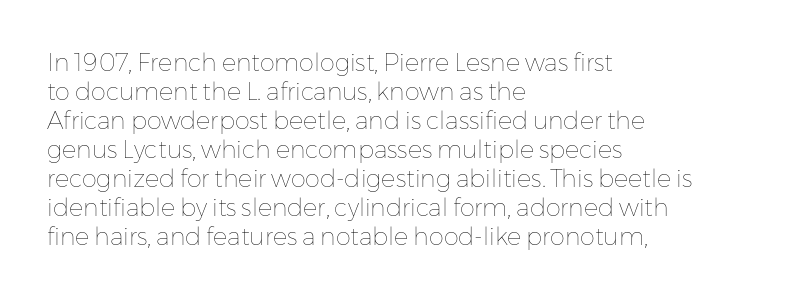
The image shows 24 px text type, upright; set left-aligned, line spacing 1.21x, normal letter spacing, not underlined.
